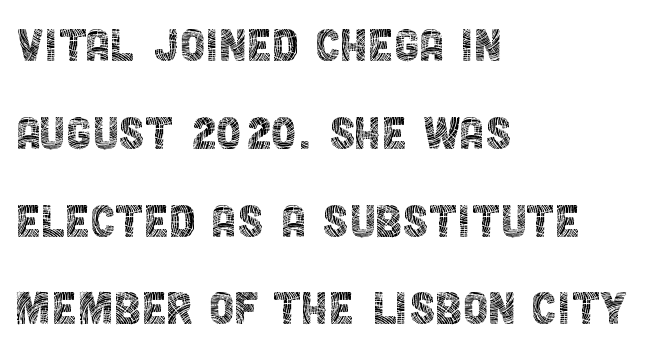
The image shows 57 px thin, condensed sans-serif type, upright; set left-aligned, normal line spacing (1.54x), normal letter spacing, not underlined; a large x-height.
